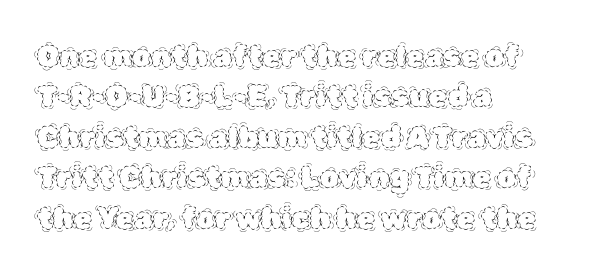
Nothing heavy about these letters — not bold at all. The gap between lines stays unmarked. One glance says typical: line gaps are just what's usual. A typesetter would call this proportional, since set widths differ per character.
